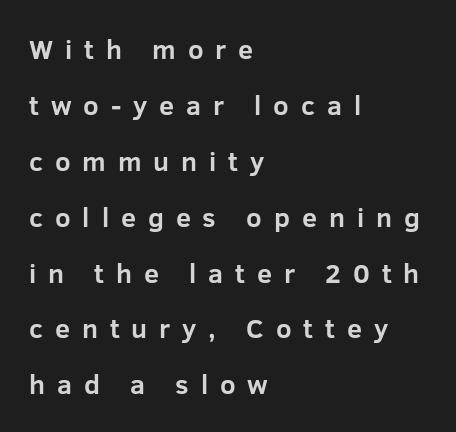
Anything drawn beneath the words? Only blank space. These words are printed bold, with thick strokes throughout. A classic flush-left, rag-right setting is used for this passage. Tracking here is generous; glyphs stand well apart from one another.
